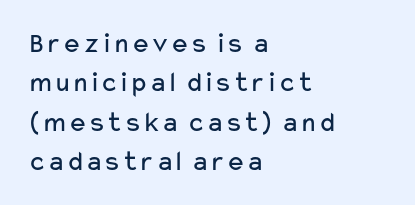
Note: no serifs on the glyphs. The rows are spaced the way most documents space them. Each row of text sits above clean, open space. A classic flush-left, rag-right setting is used for this passage.
